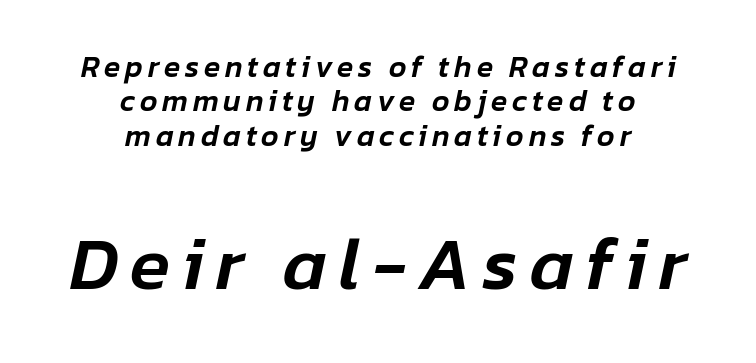
{"italic": "yes", "lean": "right", "slant_degrees": 12, "width": "normal", "stroke_contrast": "low", "x_height": "medium", "monospaced": "no", "underline": "no", "align": "center", "line_spacing": "tight", "line_spacing_ratio": 1.15, "larger_block": "second", "size_ratio": 2.47, "glyph_px": 74}
